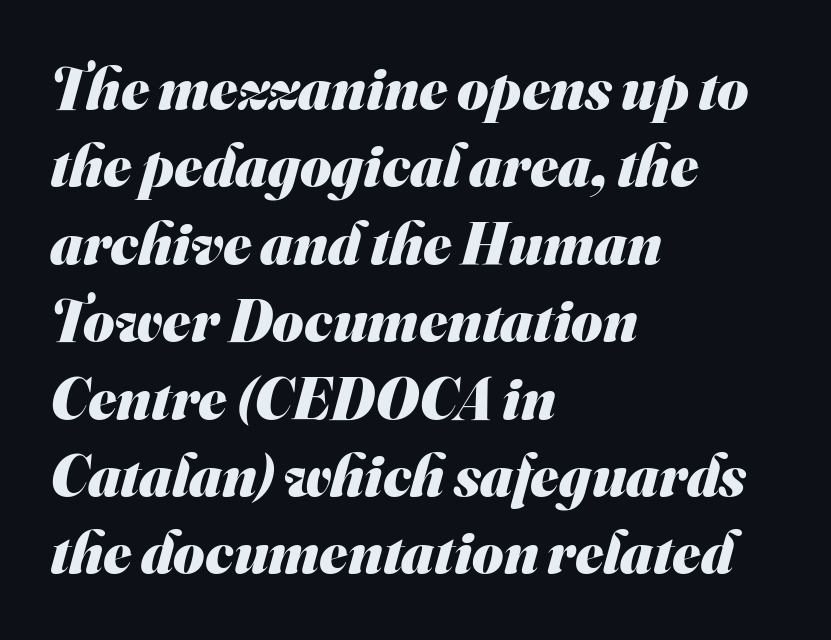
{"serif": "no", "bold": "yes", "weight": "heavy", "width": "normal", "stroke_contrast": "medium", "x_height": "small", "monospaced": "no", "underline": "no", "align": "left", "line_spacing": "normal", "line_spacing_ratio": 1.29, "letter_spacing": "normal", "letter_spacing_em": 0.0, "glyph_px": 60}
